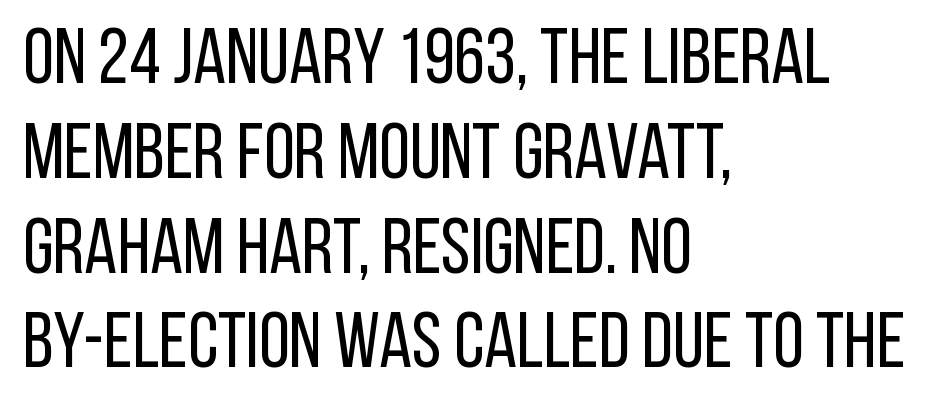
The image shows 79 px regular-weight, condensed sans-serif type, upright; set left-aligned, line spacing 1.2x, normal letter spacing, not underlined; low stroke contrast and a large x-height.
